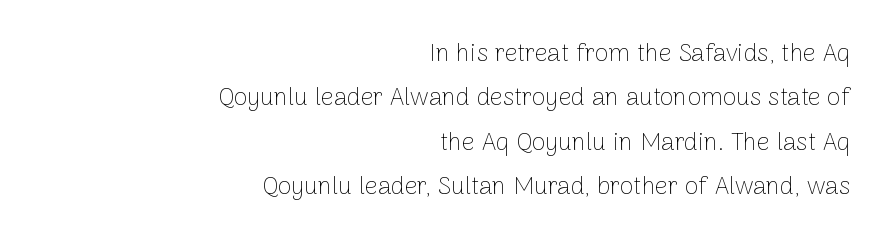
{"italic": "no", "bold": "no", "underline": "no", "align": "right", "line_spacing_ratio": 1.78, "letter_spacing": "normal", "letter_spacing_em": 0.0, "glyph_px": 25}
